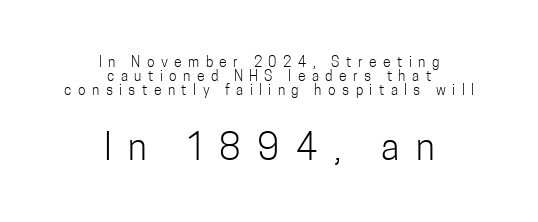
Q: Is the text bold? A: No.
Q: Is the text italic (slanted)? A: No, it is upright.
Q: Is the typeface a serif or a sans-serif typeface? A: Sans-serif.
Q: Is the text underlined? A: No.
Q: How is the paragraph aligned? A: Centered.
Q: Is the spacing between letters normal or unusually wide? A: Unusually wide.
Q: Is the spacing between lines tight, normal or loose? A: Tight.
Q: Which block of text is set in a larger size, the first (top) or the second (bottom)? A: The second (bottom) one.
Q: Width (condensed, normal, or wide)? A: Condensed.
Q: Stroke contrast? A: Low.
Q: x-height? A: Medium.
Q: Monospaced? A: No.
